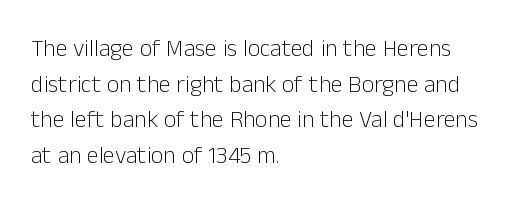
{"italic": "no", "bold": "no", "underline": "no", "align": "left", "line_spacing": "normal", "line_spacing_ratio": 1.48, "letter_spacing": "normal", "letter_spacing_em": 0.0, "glyph_px": 24}
